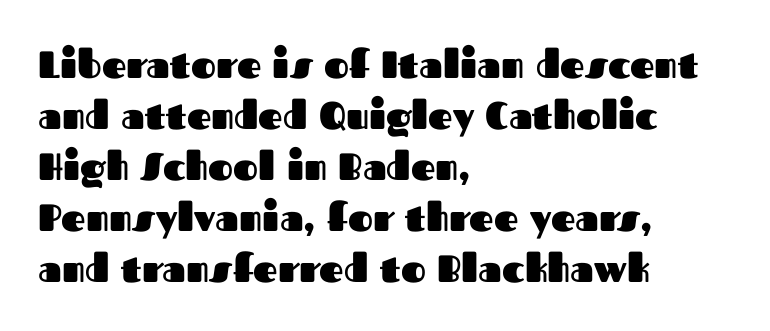
Q: Is the text bold? A: Yes.
Q: Is the text italic (slanted)? A: No, it is upright.
Q: Is the typeface a serif or a sans-serif typeface? A: Sans-serif.
Q: Is the text underlined? A: No.
Q: How is the paragraph aligned? A: Left-aligned.
Q: Is the spacing between letters normal or unusually wide? A: Normal.
Q: Is the spacing between lines tight, normal or loose? A: Normal.
Q: Width (condensed, normal, or wide)? A: Normal.
Q: Stroke contrast? A: Medium.
Q: x-height? A: Medium.
Q: Monospaced? A: No.
